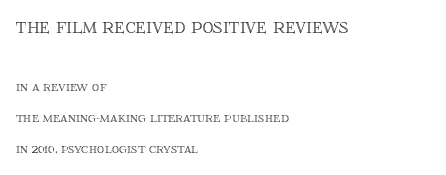
The image shows 22 px text type, upright; set left-aligned, loose line spacing (2.06x), normal letter spacing, not underlined; the first (top) block is 1.47x larger.
